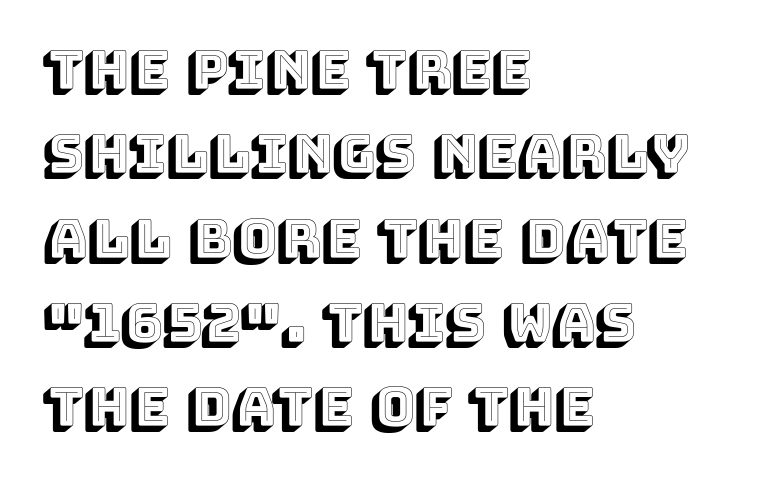
The image shows 53 px text type, upright; set left-aligned, normal line spacing (1.59x), normal letter spacing, not underlined; a large x-height.
